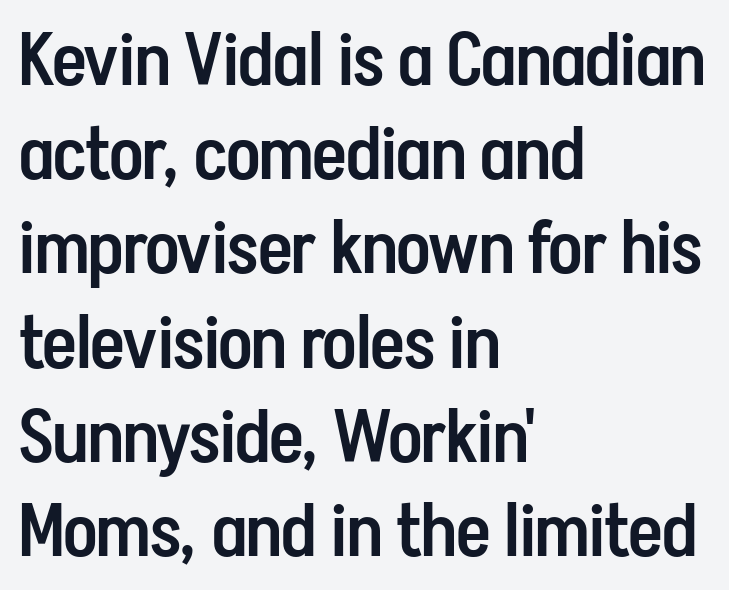
The image shows 73 px semibold, condensed sans-serif type, upright; set left-aligned, normal line spacing (1.29x), normal letter spacing, not underlined; low stroke contrast and a medium x-height.
